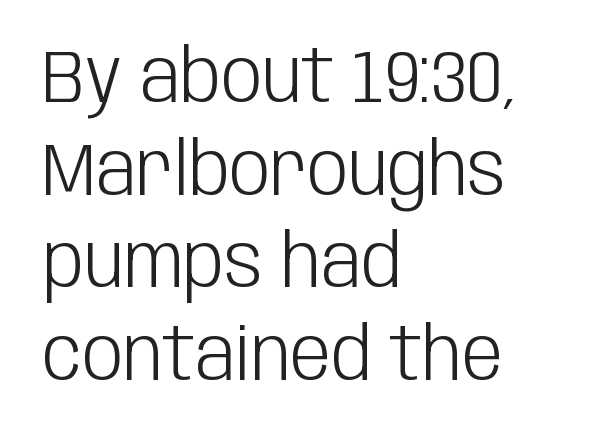
{"serif": "no", "italic": "no", "bold": "no", "weight": "light", "width": "condensed", "stroke_contrast": "low", "x_height": "large", "monospaced": "no", "underline": "no", "align": "left", "line_spacing": "normal", "line_spacing_ratio": 1.27, "letter_spacing": "normal", "letter_spacing_em": 0.0, "glyph_px": 73}
